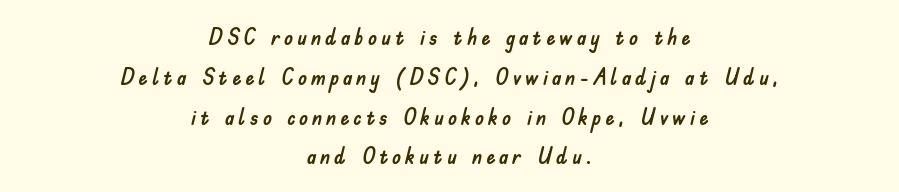
{"underline": "no", "align": "center", "line_spacing_ratio": 1.73, "glyph_px": 23}
